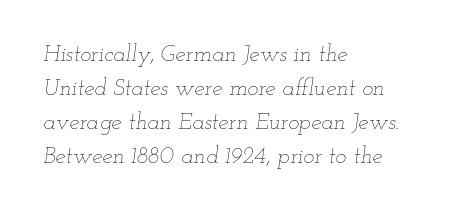
{"italic": "yes", "lean": "right", "slant_degrees": 12, "bold": "no", "underline": "no", "align": "left", "line_spacing": "normal", "line_spacing_ratio": 1.48, "letter_spacing": "normal", "letter_spacing_em": 0.0, "glyph_px": 23}
